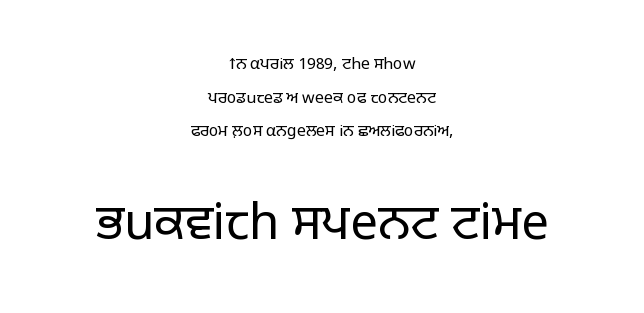
{"serif": "no", "italic": "no", "bold": "no", "weight": "light", "width": "normal", "stroke_contrast": "low", "x_height": "large", "monospaced": "no", "underline": "no", "align": "center", "line_spacing": "loose", "line_spacing_ratio": 2.1, "letter_spacing": "normal", "letter_spacing_em": 0.0, "larger_block": "second", "size_ratio": 3.06, "glyph_px": 49}
